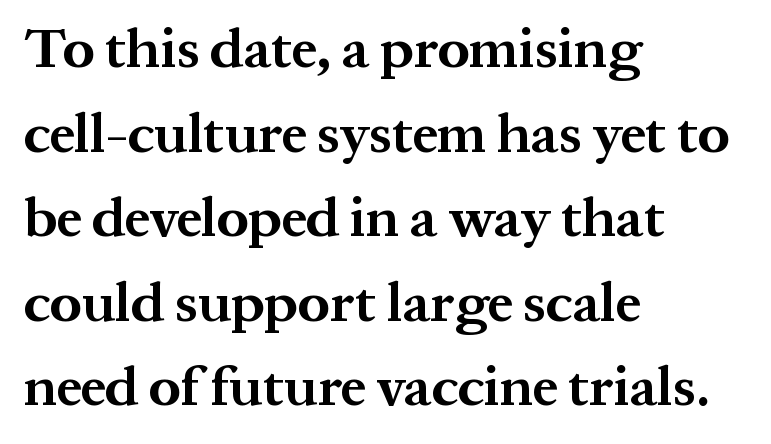
The image shows 56 px bold serif type, upright; set left-aligned, normal line spacing (1.51x), normal letter spacing, not underlined; medium stroke contrast and a medium x-height.
